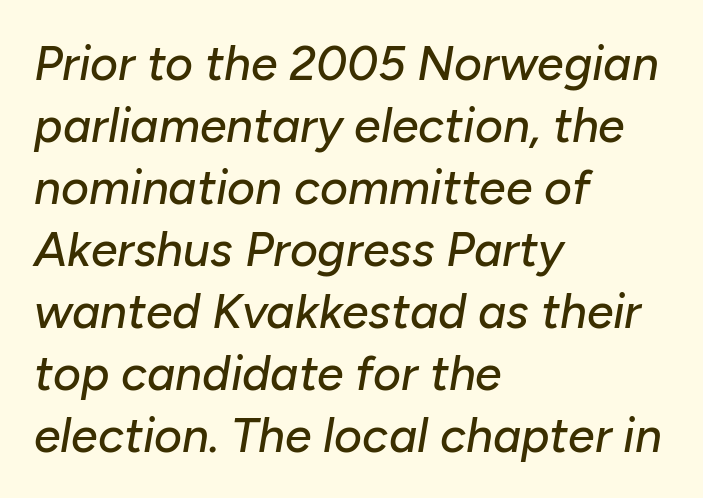
Q: Is the text italic (slanted)? A: Yes, it leans right by about 10 degrees.
Q: Is the text underlined? A: No.
Q: How is the paragraph aligned? A: Left-aligned.
Q: Is the spacing between letters normal or unusually wide? A: Normal.
Q: Is the spacing between lines tight, normal or loose? A: Normal.
Q: Width (condensed, normal, or wide)? A: Normal.
Q: Stroke contrast? A: Low.
Q: x-height? A: Medium.
Q: Monospaced? A: No.
